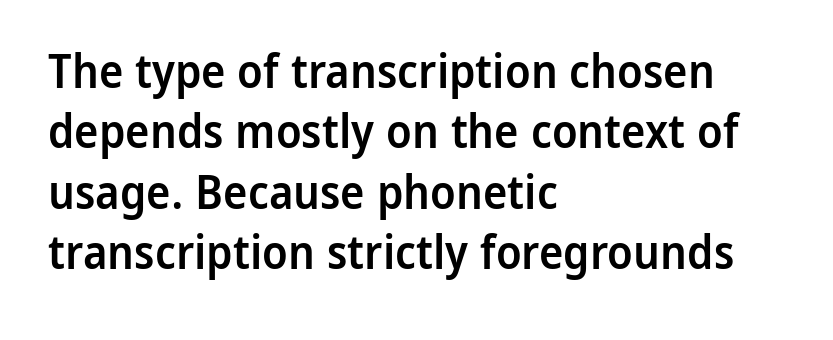
The image shows 46 px semibold sans-serif type, upright; set left-aligned, normal line spacing (1.31x), normal letter spacing, not underlined; low stroke contrast and a medium x-height.
